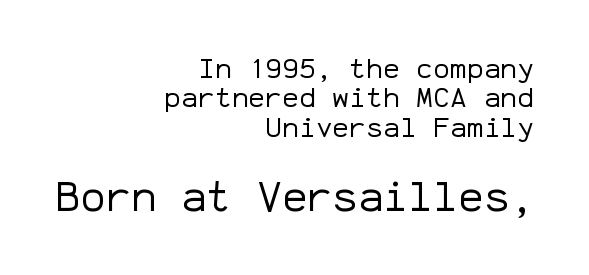
Q: Is the text bold? A: No.
Q: Is the text italic (slanted)? A: No, it is upright.
Q: Is the typeface a serif or a sans-serif typeface? A: Sans-serif.
Q: Is the text underlined? A: No.
Q: How is the paragraph aligned? A: Right-aligned.
Q: Is the spacing between letters normal or unusually wide? A: Normal.
Q: Is the spacing between lines tight, normal or loose? A: Tight.
Q: Which block of text is set in a larger size, the first (top) or the second (bottom)? A: The second (bottom) one.
Q: Width (condensed, normal, or wide)? A: Normal.
Q: Stroke contrast? A: Low.
Q: x-height? A: Medium.
Q: Monospaced? A: Yes.
